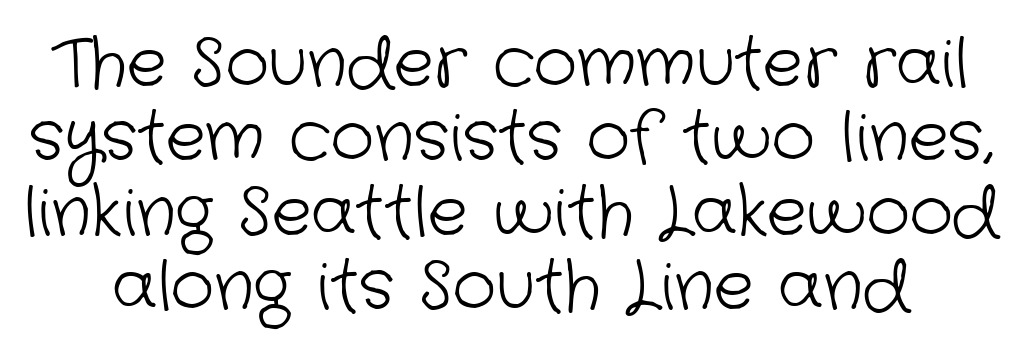
Q: Is the text bold? A: No.
Q: Is the typeface a serif or a sans-serif typeface? A: Sans-serif.
Q: Is the text underlined? A: No.
Q: Is the spacing between letters normal or unusually wide? A: Normal.
Q: Is the spacing between lines tight, normal or loose? A: Tight.
Q: Width (condensed, normal, or wide)? A: Normal.
Q: Stroke contrast? A: Low.
Q: x-height? A: Medium.
Q: Monospaced? A: No.
